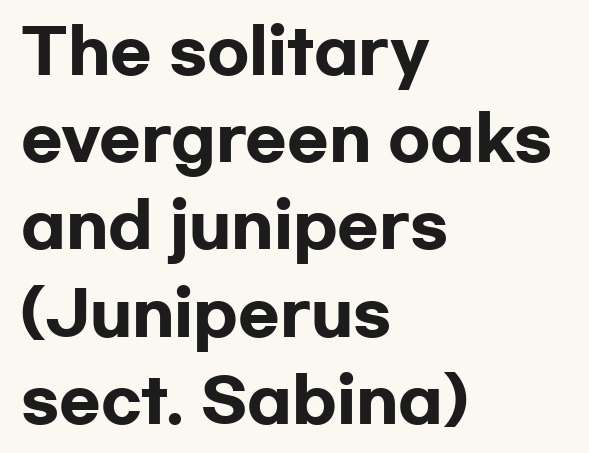
Q: Is the text bold? A: Yes.
Q: Is the text italic (slanted)? A: No, it is upright.
Q: Is the typeface a serif or a sans-serif typeface? A: Sans-serif.
Q: Is the text underlined? A: No.
Q: How is the paragraph aligned? A: Left-aligned.
Q: Is the spacing between letters normal or unusually wide? A: Normal.
Q: Is the spacing between lines tight, normal or loose? A: Normal.
Q: Width (condensed, normal, or wide)? A: Wide.
Q: Stroke contrast? A: Low.
Q: x-height? A: Medium.
Q: Monospaced? A: No.
